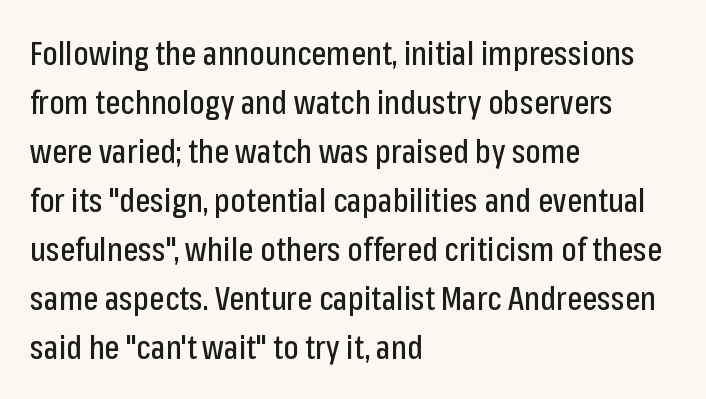
Q: Is the text italic (slanted)? A: No, it is upright.
Q: Is the typeface a serif or a sans-serif typeface? A: Sans-serif.
Q: Is the text underlined? A: No.
Q: How is the paragraph aligned? A: Left-aligned.
Q: Is the spacing between letters normal or unusually wide? A: Normal.
Q: Is the spacing between lines tight, normal or loose? A: Normal.
Q: Width (condensed, normal, or wide)? A: Condensed.
Q: Stroke contrast? A: Low.
Q: x-height? A: Medium.
Q: Monospaced? A: No.
